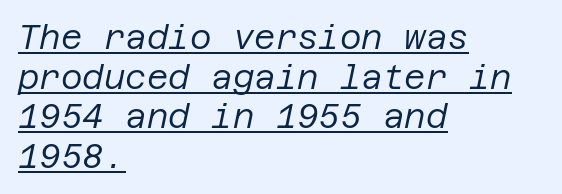
Q: Is the text bold? A: No.
Q: Is the text italic (slanted)? A: Yes, it leans right by about 12 degrees.
Q: Is the text underlined? A: Yes.
Q: How is the paragraph aligned? A: Left-aligned.
Q: Is the spacing between letters normal or unusually wide? A: Normal.
Q: Width (condensed, normal, or wide)? A: Normal.
Q: Stroke contrast? A: Low.
Q: x-height? A: Large.
